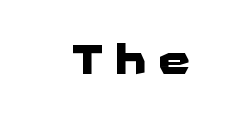
Heavy, bold letterforms. Display-style spreading of the glyphs; the letterfit is very open. Bare-footed words on every line. Check where the strokes stop: nothing finishes them off — pure sans. Looks like regular typesetting: each glyph gets only the width it needs.
